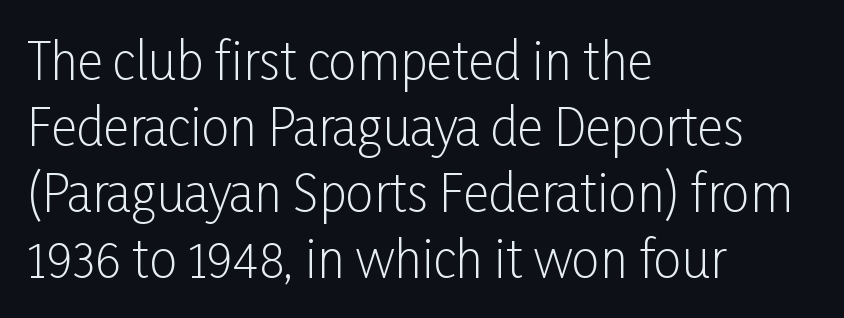
These glyphs show unthickened strokes, regular width or finer. A typesetter would call this zero additional tracking. To sum up the face: it is a sans, with no serifs. Ascenders rise straight up at ninety degrees.
